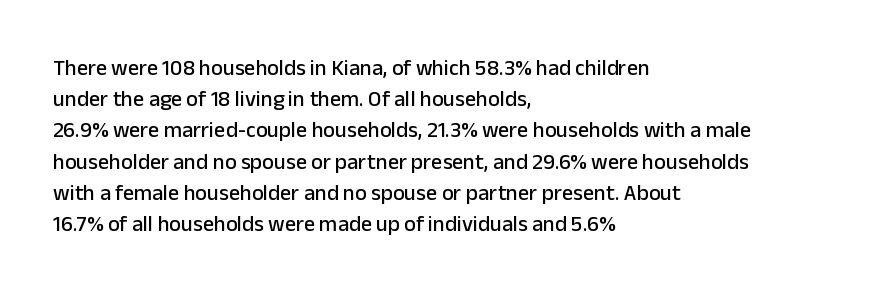
Nope, not italic — everything's standing straight. You could call the tracking neutral — neither tight nor loose. Descenders hang freely into open space. Vertical spacing — default. The compositor pushed each line to the left boundary.
